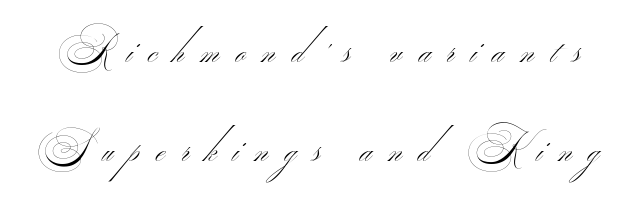
Honestly, the rows look like they've been pulled way apart. Compared with typical body copy, the letter spacing here is much looser. The face used here is a sans, in the tradition of grotesques and geometrics. The font sits on the lighter half of the weight spectrum, regular included. Glance below the letters and you will spot only blank space.
